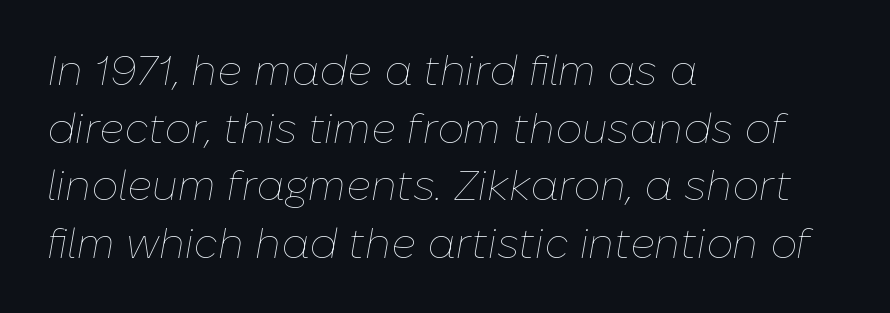
The image shows 42 px thin type, italic (leaning right); set left-aligned, normal line spacing (1.37x), normal letter spacing, not underlined; low stroke contrast and a medium x-height.
